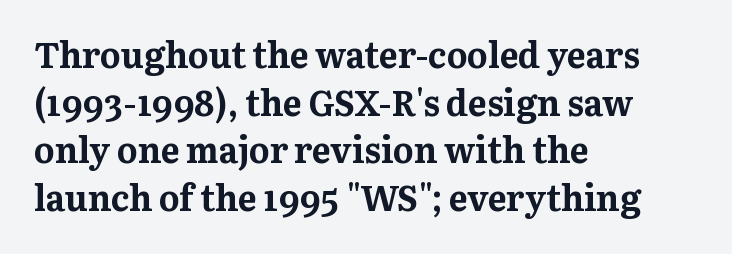
{"serif": "yes", "italic": "no", "bold": "yes", "weight": "bold", "width": "normal", "stroke_contrast": "medium", "x_height": "medium", "monospaced": "no", "underline": "no", "align": "left", "line_spacing": "normal", "line_spacing_ratio": 1.36, "letter_spacing": "normal", "letter_spacing_em": 0.0, "glyph_px": 35}
